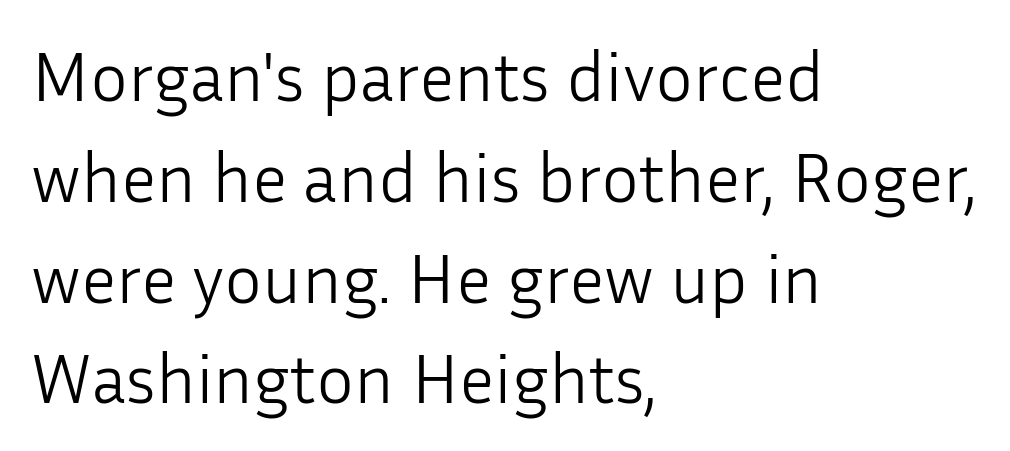
{"serif": "no", "italic": "no", "bold": "no", "weight": "light", "width": "normal", "stroke_contrast": "low", "x_height": "medium", "monospaced": "no", "underline": "no", "align": "left", "line_spacing": "normal", "line_spacing_ratio": 1.42, "letter_spacing": "normal", "letter_spacing_em": 0.0, "glyph_px": 71}
